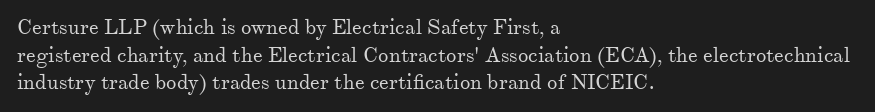
{"italic": "no", "bold": "no", "underline": "no", "align": "left", "line_spacing": "normal", "line_spacing_ratio": 1.31, "letter_spacing": "normal", "letter_spacing_em": 0.0, "glyph_px": 21}
